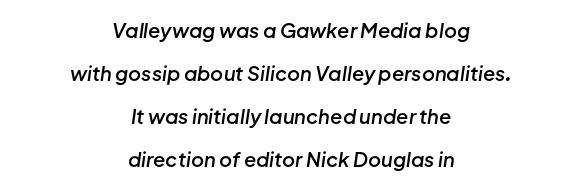
Q: Is the text bold? A: Semi-bold.
Q: Is the text italic (slanted)? A: Yes, it leans right by about 8 degrees.
Q: Is the text underlined? A: No.
Q: How is the paragraph aligned? A: Centered.
Q: Is the spacing between letters normal or unusually wide? A: Normal.
Q: Is the spacing between lines tight, normal or loose? A: Loose.
